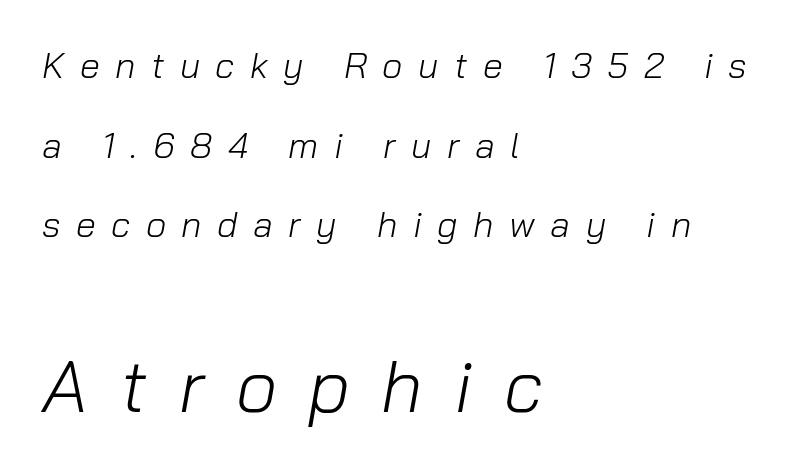
Reading down the block, your eye returns to a fixed left position each line. Rule under the text: the space is simply empty. In terms of letterspacing, this is a distinctly airy, spread setting. Is the lower block the larger one? Yes — the lower block carries the bigger type.
